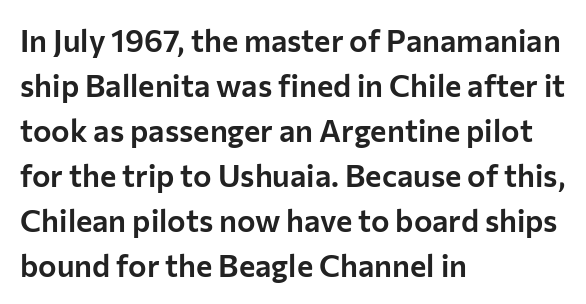
{"serif": "no", "italic": "no", "width": "normal", "stroke_contrast": "low", "x_height": "medium", "monospaced": "no", "underline": "no", "align": "left", "line_spacing": "normal", "line_spacing_ratio": 1.45, "letter_spacing": "normal", "letter_spacing_em": 0.0, "glyph_px": 31}
